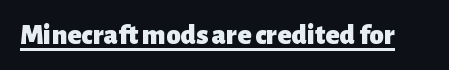
Q: Is the text bold? A: Yes.
Q: Is the text italic (slanted)? A: No, it is upright.
Q: Is the typeface a serif or a sans-serif typeface? A: Sans-serif.
Q: Is the text underlined? A: Yes.
Q: Is the spacing between letters normal or unusually wide? A: Normal.
Q: Width (condensed, normal, or wide)? A: Normal.
Q: Stroke contrast? A: Low.
Q: x-height? A: Medium.
Q: Monospaced? A: No.
